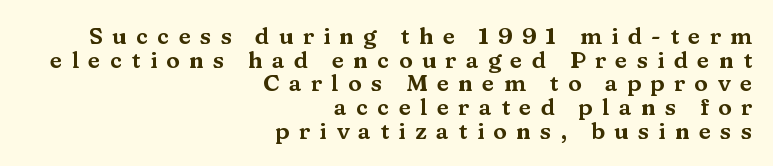
The image shows 23 px text type, upright; set right-aligned, tight line spacing (1.03x), unusually wide letter spacing (+0.4 em), not underlined.
